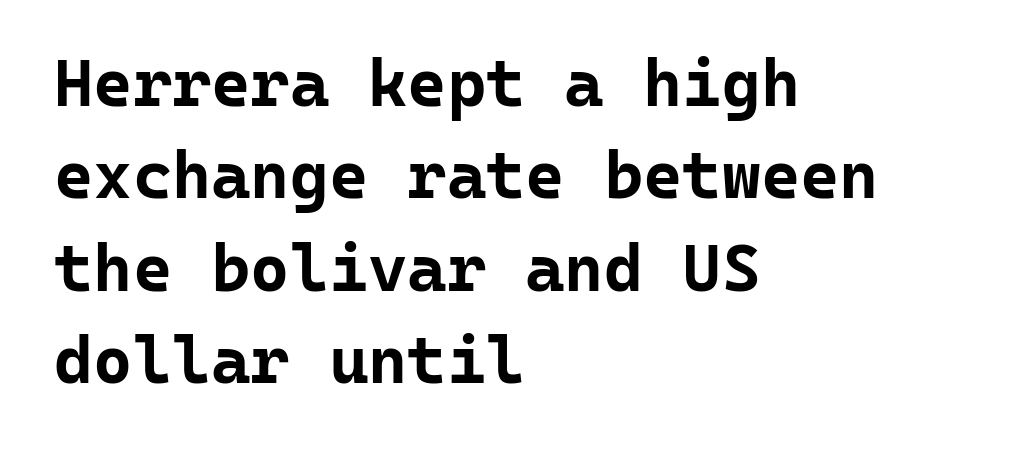
Q: Is the text bold? A: Yes.
Q: Is the text italic (slanted)? A: No, it is upright.
Q: Is the typeface a serif or a sans-serif typeface? A: Sans-serif.
Q: Is the text underlined? A: No.
Q: How is the paragraph aligned? A: Left-aligned.
Q: Is the spacing between letters normal or unusually wide? A: Normal.
Q: Is the spacing between lines tight, normal or loose? A: Normal.
Q: Width (condensed, normal, or wide)? A: Normal.
Q: Stroke contrast? A: Low.
Q: x-height? A: Medium.
Q: Monospaced? A: Yes.
